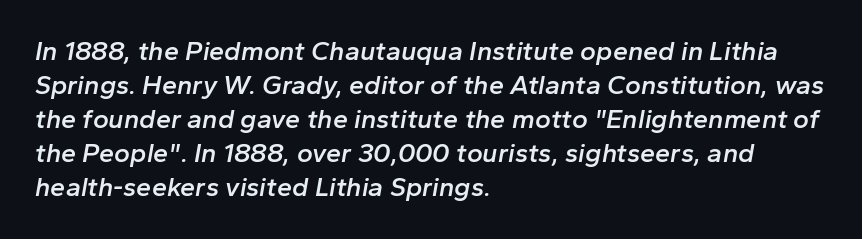
{"italic": "yes", "lean": "right", "slant_degrees": 10, "bold": "semi", "underline": "no", "align": "left", "line_spacing": "normal", "line_spacing_ratio": 1.26, "letter_spacing": "normal", "letter_spacing_em": 0.0, "glyph_px": 27}
